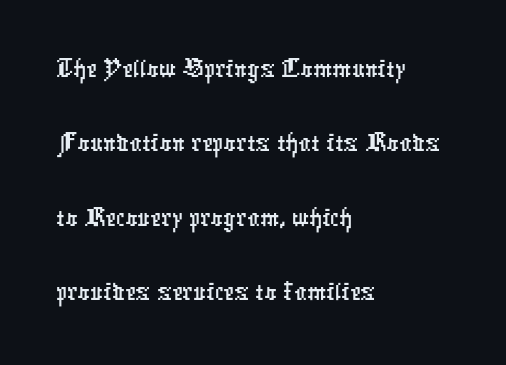
Q: Is the typeface a serif or a sans-serif typeface? A: Sans-serif.
Q: Is the text underlined? A: No.
Q: How is the paragraph aligned? A: Left-aligned.
Q: Is the spacing between letters normal or unusually wide? A: Normal.
Q: Width (condensed, normal, or wide)? A: Condensed.
Q: Stroke contrast? A: Low.
Q: x-height? A: Medium.
Q: Monospaced? A: No.
